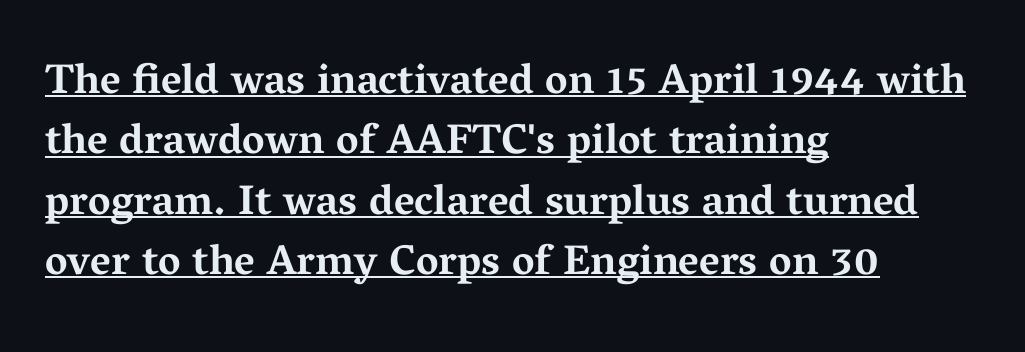
{"serif": "yes", "italic": "no", "bold": "yes", "weight": "bold", "width": "wide", "stroke_contrast": "medium", "x_height": "medium", "monospaced": "no", "underline": "yes", "align": "left", "line_spacing": "normal", "line_spacing_ratio": 1.44, "letter_spacing": "normal", "letter_spacing_em": 0.0, "glyph_px": 42}
